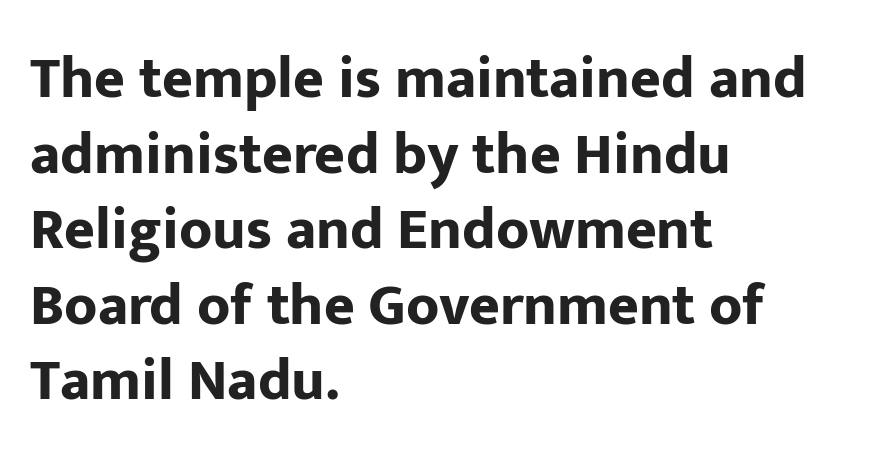
Q: Is the text bold? A: Yes.
Q: Is the text italic (slanted)? A: No, it is upright.
Q: Is the typeface a serif or a sans-serif typeface? A: Sans-serif.
Q: Is the text underlined? A: No.
Q: How is the paragraph aligned? A: Left-aligned.
Q: Is the spacing between letters normal or unusually wide? A: Normal.
Q: Is the spacing between lines tight, normal or loose? A: Normal.
Q: Width (condensed, normal, or wide)? A: Normal.
Q: Stroke contrast? A: Low.
Q: x-height? A: Medium.
Q: Monospaced? A: No.
